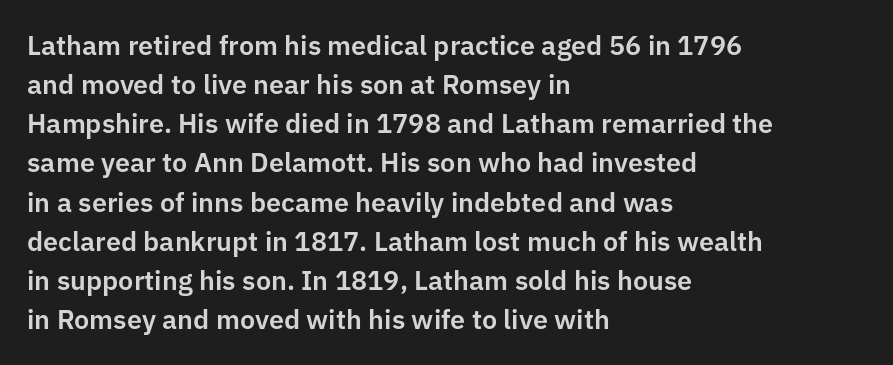
Evenly set lines give the paragraph a standard silhouette. What stands out about the letter spacing? Nothing — it is the standard amount. Glance below the letters and you will spot only blank space. The compositor pushed each line to the left boundary. The axis of the letterforms is exactly vertical.
